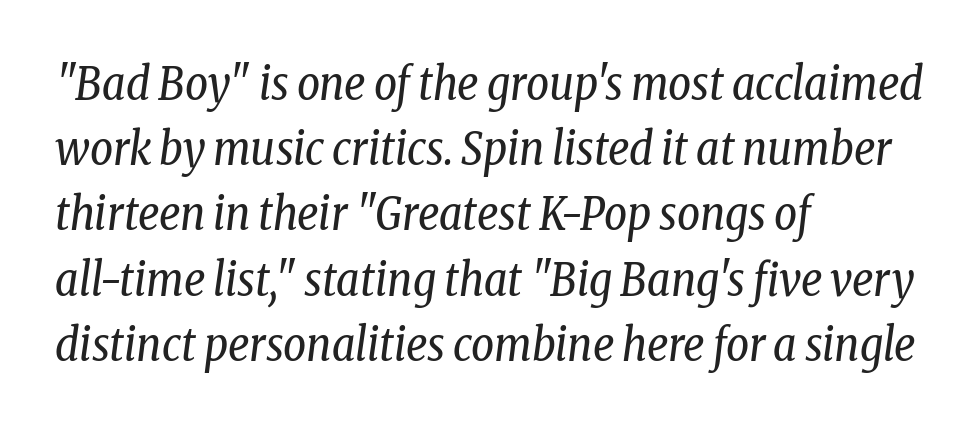
{"serif": "yes", "italic": "yes", "lean": "right", "slant_degrees": 8, "bold": "no", "weight": "regular", "width": "condensed", "stroke_contrast": "low", "x_height": "medium", "monospaced": "no", "underline": "no", "align": "left", "line_spacing": "normal", "line_spacing_ratio": 1.45, "letter_spacing": "normal", "letter_spacing_em": 0.0, "glyph_px": 45}
